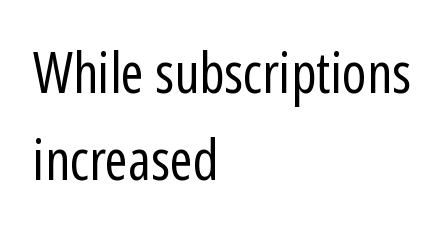
The image shows 56 px regular-weight, condensed sans-serif type, upright; set left-aligned, normal line spacing (1.56x), normal letter spacing, not underlined; low stroke contrast and a medium x-height.
